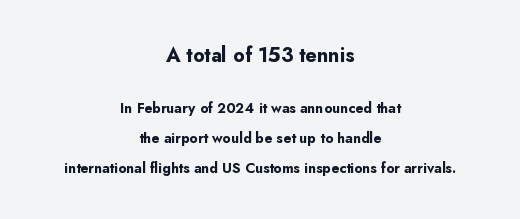
The image shows 20 px bold type, upright; set centered, loose line spacing (2.12x), normal letter spacing, not underlined; the first (top) block is 1.43x larger.
